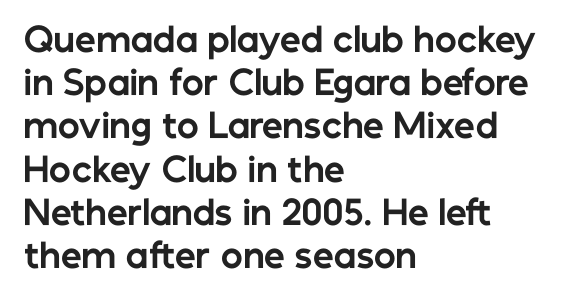
Q: Is the text bold? A: Yes.
Q: Is the text italic (slanted)? A: No, it is upright.
Q: Is the typeface a serif or a sans-serif typeface? A: Sans-serif.
Q: Is the text underlined? A: No.
Q: How is the paragraph aligned? A: Left-aligned.
Q: Is the spacing between letters normal or unusually wide? A: Normal.
Q: Is the spacing between lines tight, normal or loose? A: Normal.
Q: Width (condensed, normal, or wide)? A: Normal.
Q: Stroke contrast? A: Low.
Q: x-height? A: Medium.
Q: Monospaced? A: No.
